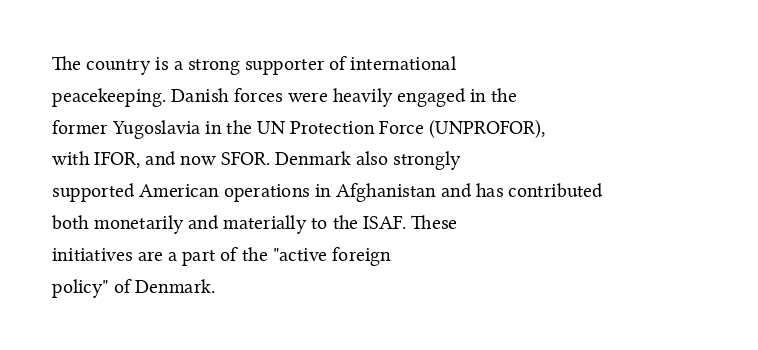
The image shows 20 px text type, upright; set left-aligned, normal line spacing (1.59x), normal letter spacing, not underlined.
